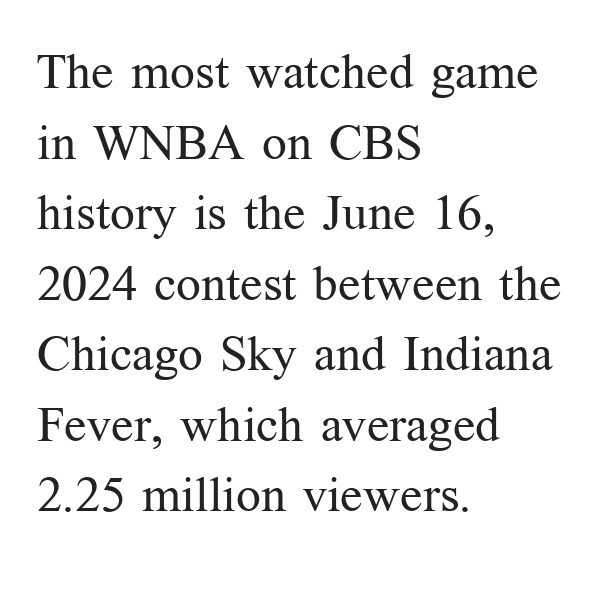
Line starts are locked; line ends wander. Think of a printed novel: that variable character pitch is what you see here. Vertical strokes here are truly vertical. The strokes carry an ordinary text weight at most. Check the space under the baseline: it is left empty. Students, note that the glyphs here touch the page at normal intervals.
